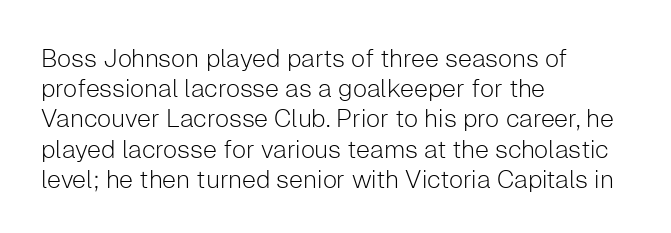
Q: Is the text bold? A: No.
Q: Is the text italic (slanted)? A: No, it is upright.
Q: Is the text underlined? A: No.
Q: How is the paragraph aligned? A: Left-aligned.
Q: Is the spacing between letters normal or unusually wide? A: Normal.
